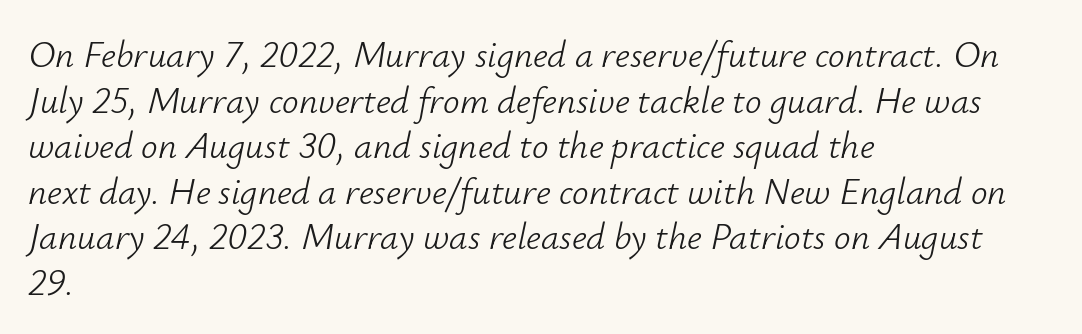
{"italic": "yes", "lean": "right", "slant_degrees": 12, "bold": "no", "weight": "light", "width": "normal", "stroke_contrast": "low", "x_height": "small", "monospaced": "no", "underline": "no", "align": "left", "line_spacing_ratio": 1.23, "letter_spacing": "normal", "letter_spacing_em": 0.0, "glyph_px": 37}
